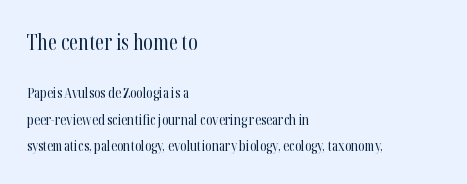
The image shows 21 px text type, upright; set left-aligned, line spacing 1.89x, normal letter spacing, not underlined; the first (top) block is 1.5x larger.
